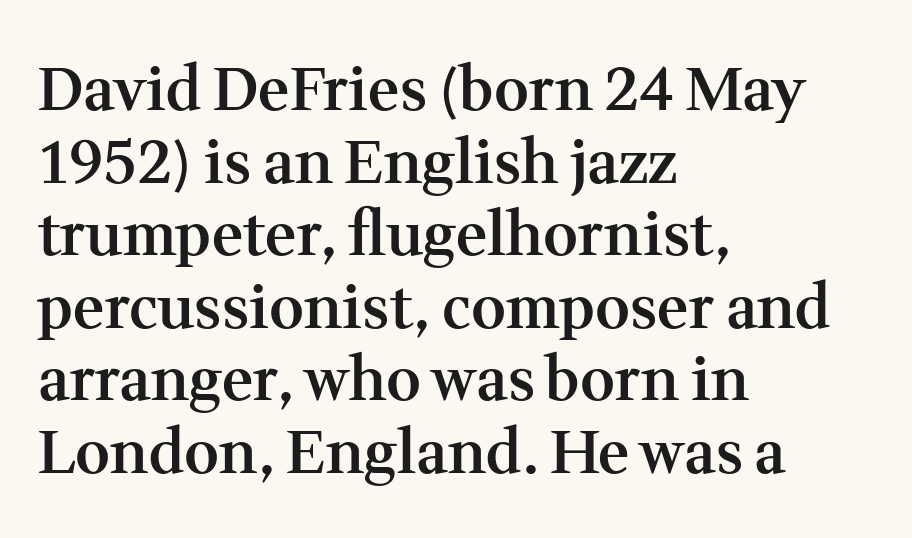
The letters advance in unequal steps, a hallmark of proportional type. Every stem runs plumb, perpendicular to the baseline. Typeset ragged right — the left edge is the straight one. Heft: intermediate — a semibold. How are the letters spaced? Ordinarily, with no added tracking.
